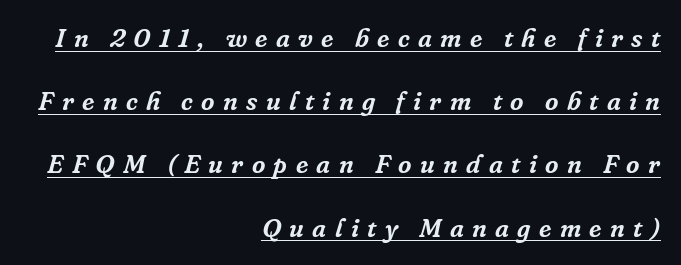
Letter spacing: wide. Does the leading feel generous? Absolutely, it's lavish. The typesetter has applied underlining to the passage shown. The passage is arranged like a letterhead date or caption credit — flush right. Posture: slanted.
